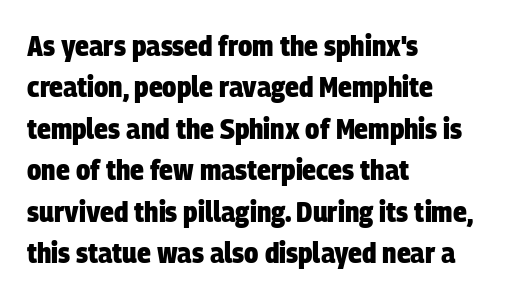
Q: Is the text bold? A: Yes.
Q: Is the typeface a serif or a sans-serif typeface? A: Sans-serif.
Q: Is the text underlined? A: No.
Q: How is the paragraph aligned? A: Left-aligned.
Q: Is the spacing between letters normal or unusually wide? A: Normal.
Q: Is the spacing between lines tight, normal or loose? A: Normal.
Q: Width (condensed, normal, or wide)? A: Condensed.
Q: Stroke contrast? A: Low.
Q: x-height? A: Large.
Q: Monospaced? A: No.
